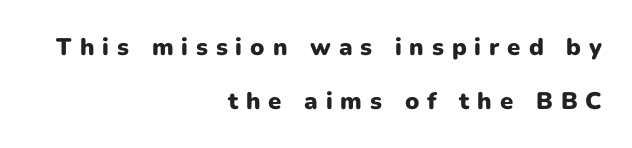
The space between consecutive lines is lavish. The rag falls on the left side of this text block. The passage shown is not underscored anywhere. Heavy, bold letterforms. The passage shown has open, widely tracked lettering throughout. Vertical strokes here are truly vertical.
